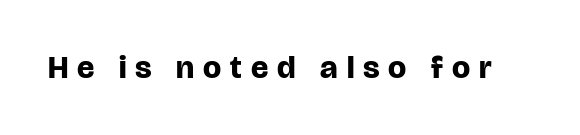
A typesetter would call this proportional, since set widths differ per character. Observe the wide spacing: letters keep a clear distance from each other. The typeface chosen for these lines omits serifs. Heavy-handed strokes throughout: this text is bold.
